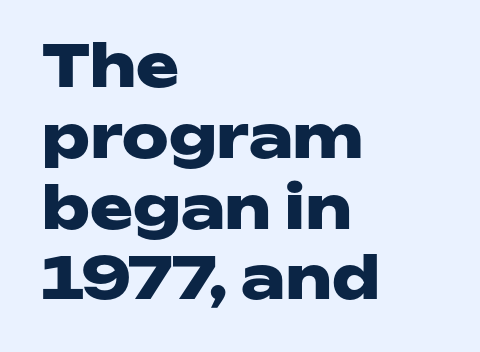
I'd call this a sans setting — the letters go barefoot. Notice how thick the strokes are: this is what a full bold looks like. Caption: multi-line text, flush left, ragged right. Inter-character spacing is left at the font's built-in metrics.
